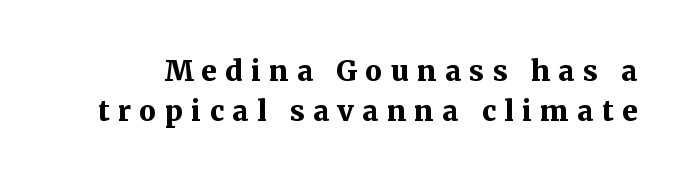
{"serif": "yes", "italic": "no", "bold": "yes", "weight": "bold", "width": "normal", "stroke_contrast": "medium", "x_height": "medium", "monospaced": "no", "underline": "no", "line_spacing": "normal", "line_spacing_ratio": 1.43, "letter_spacing": "wide", "letter_spacing_em": 0.3, "glyph_px": 28}
